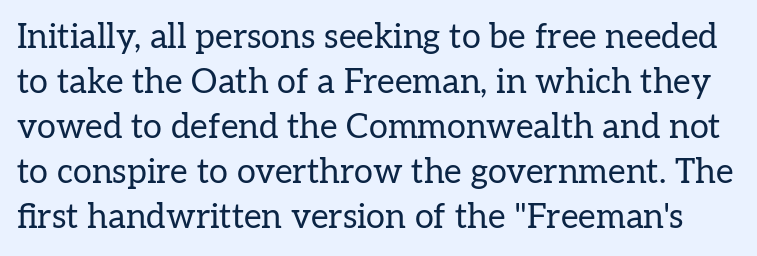
On a weight scale, this lands at 450 or below. A clean baseline with only descenders dipping below it. The face used here is proportionally spaced, like ordinary book or web type. Standard letterfit; no display-style spreading of the glyphs. Italic? Not at all — the glyphs are vertical.
